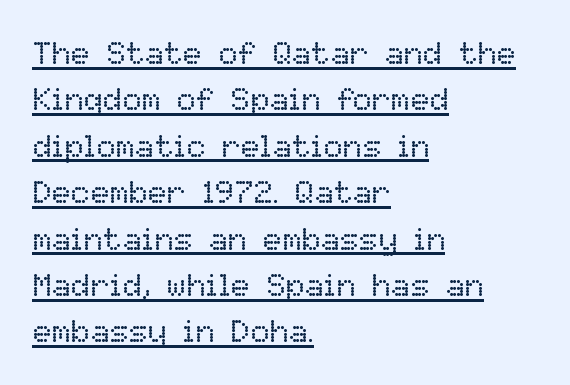
No extra tracking has been applied to these lines. The face used here is proportionally spaced, like ordinary book or web type. Is the block centered? No — it sits flush against the left margin. You can see a thin bar hugging the bottom of the glyphs. Letters have the restrained weight of plain body copy at most.
